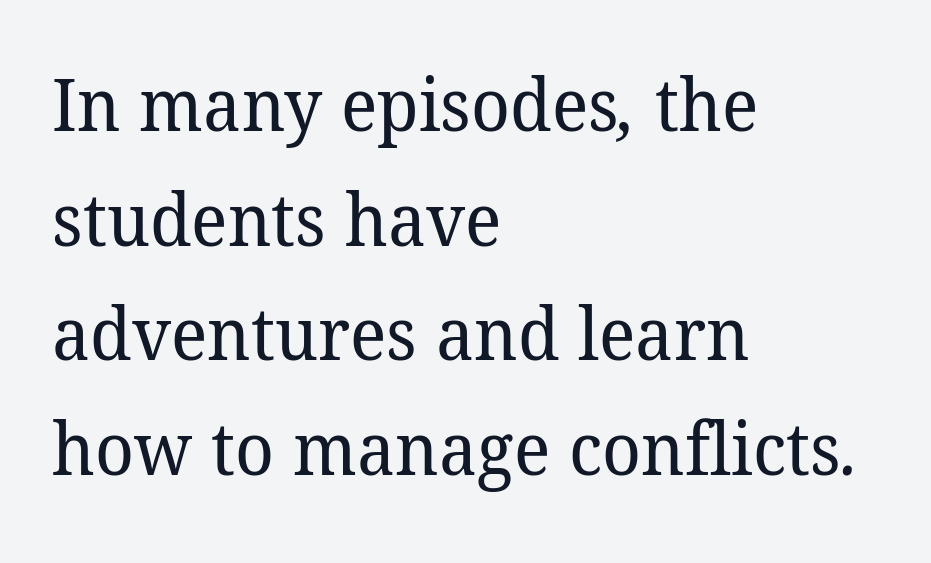
The space beneath each line is pristine and unruled. This sample is left-justified, so line endings fall wherever the words run out. How are the letters spaced? Ordinarily, with no added tracking. Spacing verdict: proportional, widths tailored to each character. This is not heavy type; no bold has been used. These lines sit exactly where default settings would place them.
